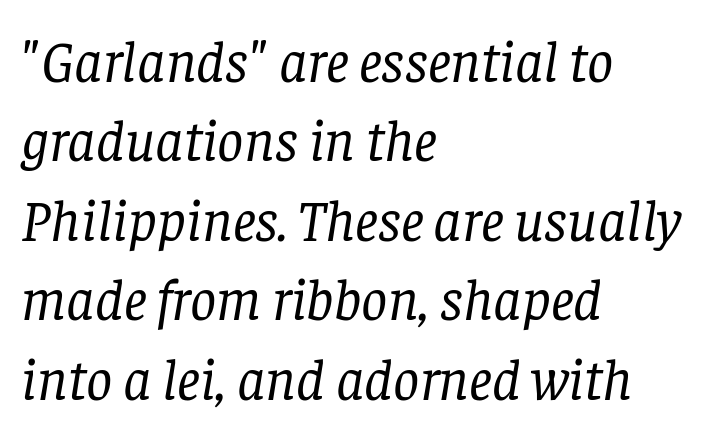
{"serif": "yes", "italic": "yes", "lean": "right", "slant_degrees": 8, "bold": "no", "weight": "regular", "width": "normal", "stroke_contrast": "low", "x_height": "large", "monospaced": "no", "underline": "no", "align": "left", "line_spacing": "normal", "line_spacing_ratio": 1.37, "letter_spacing": "normal", "letter_spacing_em": 0.0, "glyph_px": 58}
